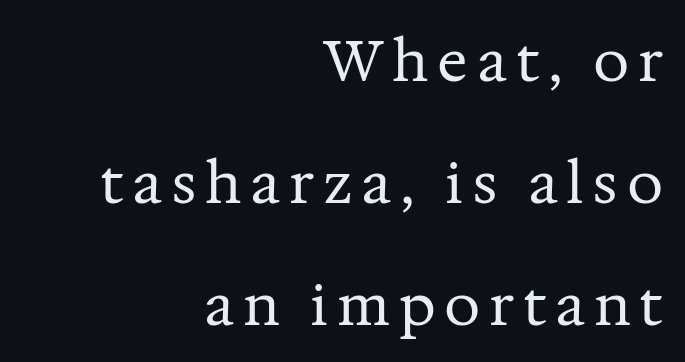
The image shows 57 px regular-weight serif type, upright; set right-aligned, loose line spacing (2.14x), not underlined; medium stroke contrast and a medium x-height.
